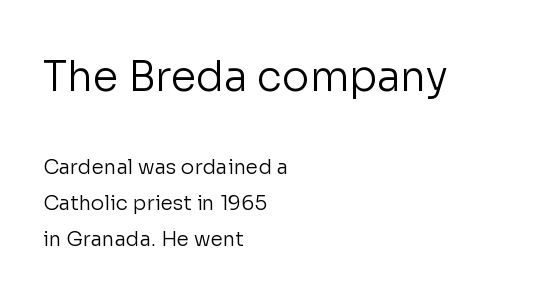
{"serif": "no", "italic": "no", "bold": "no", "weight": "regular", "width": "normal", "stroke_contrast": "low", "x_height": "medium", "monospaced": "no", "underline": "no", "align": "left", "line_spacing_ratio": 1.81, "letter_spacing": "normal", "letter_spacing_em": 0.0, "larger_block": "first", "size_ratio": 2.05, "glyph_px": 41}
